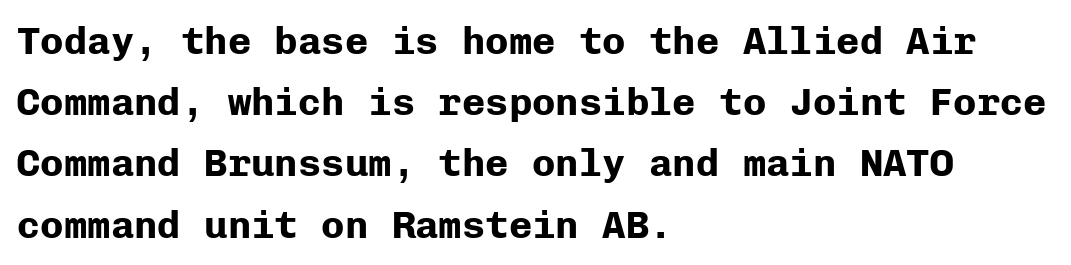
The image shows 39 px bold sans-serif type, upright, monospaced; set left-aligned, normal line spacing (1.57x), normal letter spacing, not underlined; low stroke contrast and a medium x-height.
